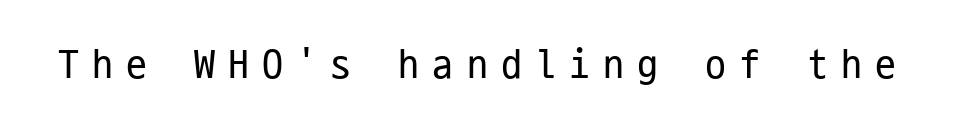
The image shows 42 px regular-weight, condensed sans-serif type, upright, monospaced; set unusually wide letter spacing (+0.31 em), not underlined; low stroke contrast and a medium x-height.
